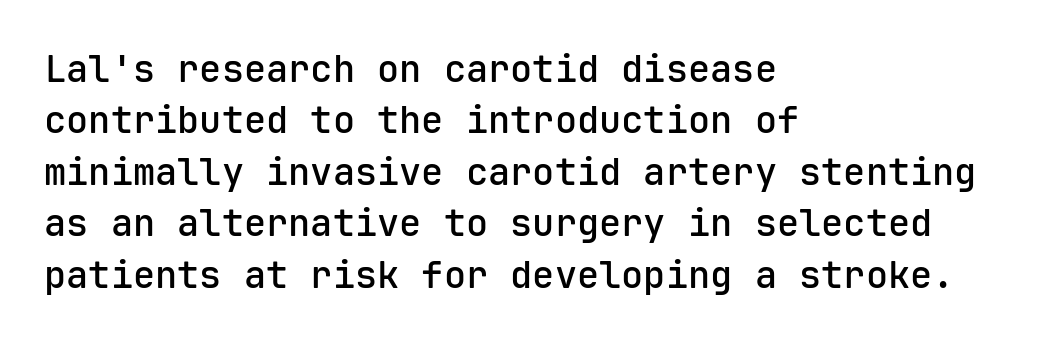
Q: Is the text bold? A: Semi-bold.
Q: Is the text italic (slanted)? A: No, it is upright.
Q: Is the typeface a serif or a sans-serif typeface? A: Sans-serif.
Q: Is the text underlined? A: No.
Q: How is the paragraph aligned? A: Left-aligned.
Q: Is the spacing between letters normal or unusually wide? A: Normal.
Q: Is the spacing between lines tight, normal or loose? A: Normal.
Q: Width (condensed, normal, or wide)? A: Normal.
Q: Stroke contrast? A: Low.
Q: x-height? A: Medium.
Q: Monospaced? A: Yes.
